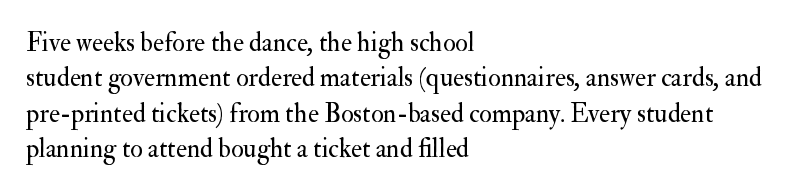
Q: Is the text bold? A: No.
Q: Is the text italic (slanted)? A: No, it is upright.
Q: Is the text underlined? A: No.
Q: How is the paragraph aligned? A: Left-aligned.
Q: Is the spacing between letters normal or unusually wide? A: Normal.
Q: Is the spacing between lines tight, normal or loose? A: Normal.
